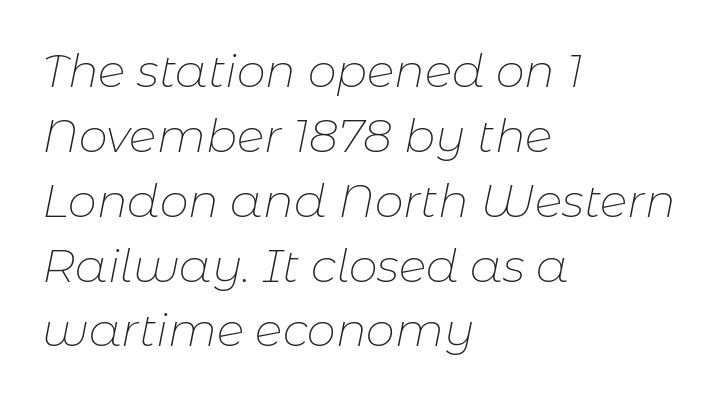
Q: Is the text bold? A: No.
Q: Is the text italic (slanted)? A: Yes, it leans right by about 11 degrees.
Q: Is the text underlined? A: No.
Q: How is the paragraph aligned? A: Left-aligned.
Q: Is the spacing between letters normal or unusually wide? A: Normal.
Q: Is the spacing between lines tight, normal or loose? A: Normal.
Q: Width (condensed, normal, or wide)? A: Normal.
Q: Stroke contrast? A: Low.
Q: x-height? A: Medium.
Q: Monospaced? A: No.
